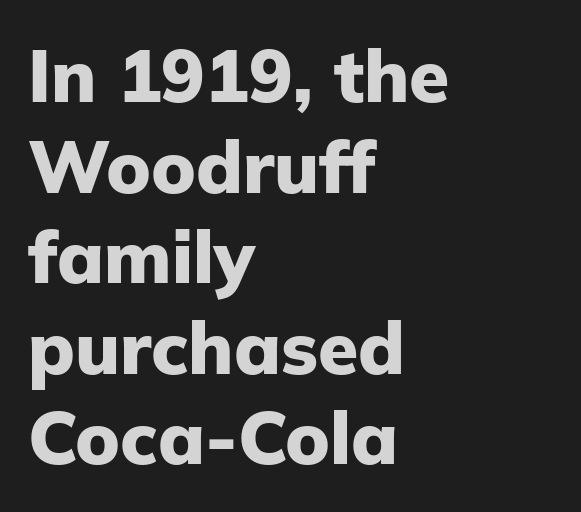
The image shows 73 px heavy sans-serif type, upright; set left-aligned, line spacing 1.24x, normal letter spacing, not underlined; low stroke contrast and a medium x-height.
